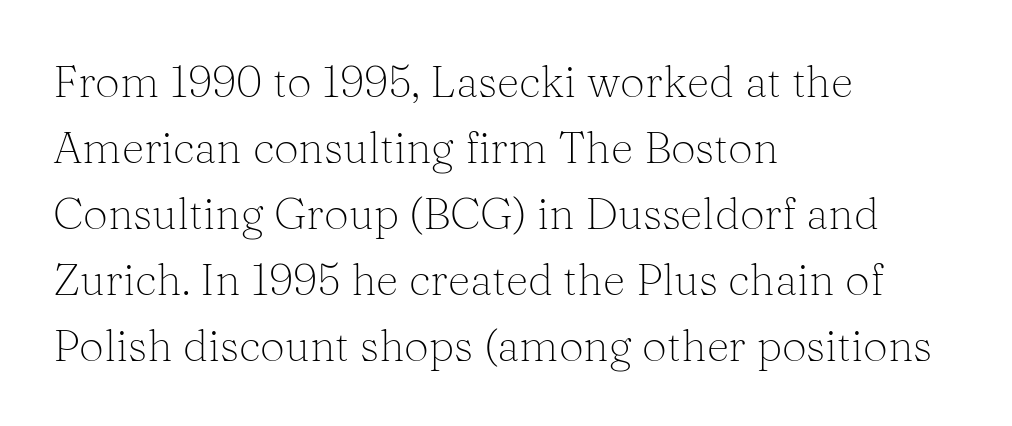
{"serif": "yes", "italic": "no", "bold": "no", "weight": "light", "width": "normal", "stroke_contrast": "medium", "x_height": "medium", "monospaced": "no", "underline": "no", "align": "left", "line_spacing": "normal", "line_spacing_ratio": 1.5, "letter_spacing": "normal", "letter_spacing_em": 0.0, "glyph_px": 44}
